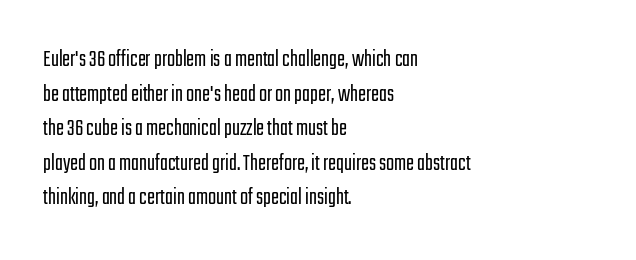
The image shows 24 px text type, upright; set left-aligned, normal line spacing (1.44x), normal letter spacing, not underlined.
